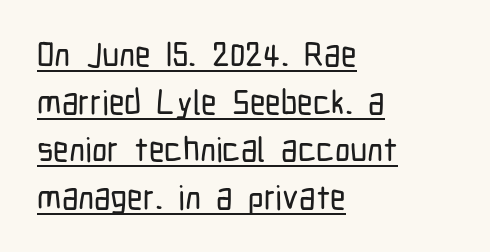
Quick note: interline space is typical. Italic? Not at all — the glyphs are vertical. Do the characters align in a grid? No, the font is proportional. A typesetter would label this face a sans. The paragraph shown leans on its left margin. Each word holds together tightly as a unit, with standard inter-letter gaps.
